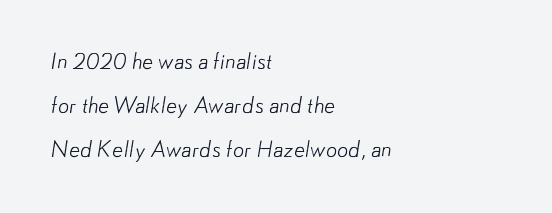
Q: Is the text bold? A: No.
Q: Is the text underlined? A: No.
Q: How is the paragraph aligned? A: Left-aligned.
Q: Is the spacing between letters normal or unusually wide? A: Normal.
Q: Is the spacing between lines tight, normal or loose? A: Loose.
